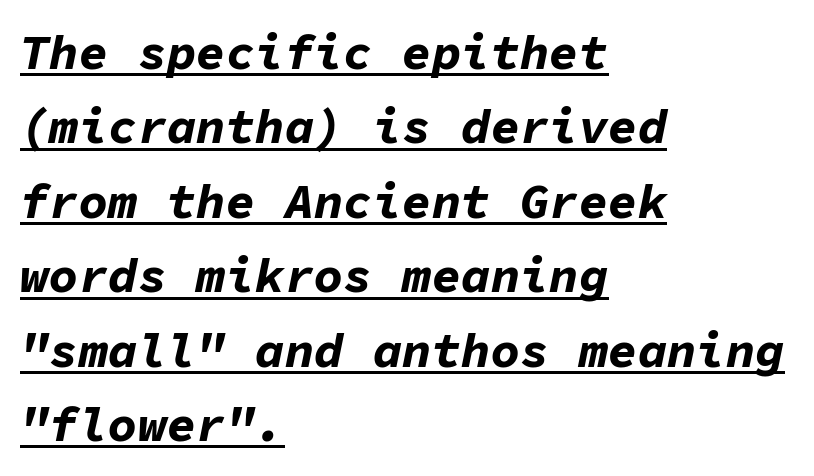
{"italic": "yes", "lean": "right", "slant_degrees": 11, "bold": "yes", "weight": "bold", "width": "normal", "stroke_contrast": "low", "x_height": "medium", "monospaced": "yes", "underline": "yes", "align": "left", "line_spacing": "normal", "line_spacing_ratio": 1.52, "letter_spacing": "normal", "letter_spacing_em": 0.0, "glyph_px": 49}
